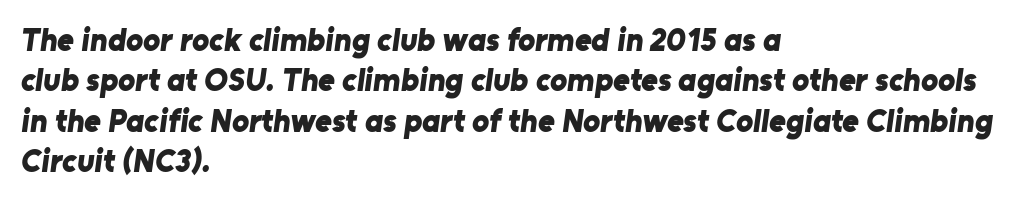
The image shows 32 px bold sans-serif type; set left-aligned, normal line spacing (1.26x), normal letter spacing, not underlined; low stroke contrast and a medium x-height.
